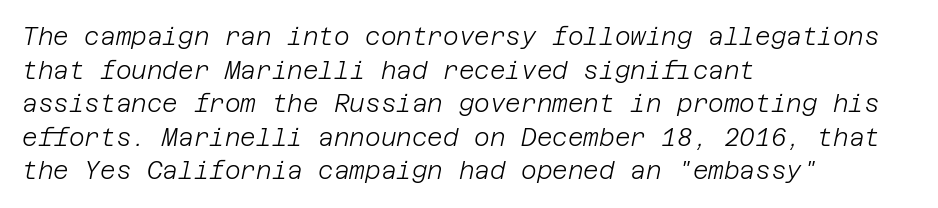
The words here are not underlined. The lettering tilts uniformly, giving the passage an italic look. Each line starts at the same left margin while the right side varies. The letters sit at their default tracking, neither squeezed nor spread. In terms of leading, this rendering sits right in the middle.
